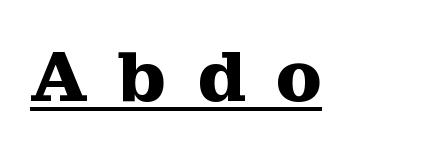
The image shows 72 px heavy serif type, upright; set unusually wide letter spacing (+0.42 em), underlined; medium stroke contrast and a medium x-height.
